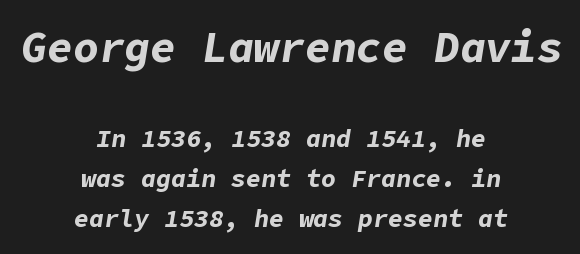
The image shows 43 px bold type, italic (leaning right); set centered, normal line spacing (1.6x), normal letter spacing, not underlined; the first (top) block is 1.72x larger; low stroke contrast and a medium x-height.
